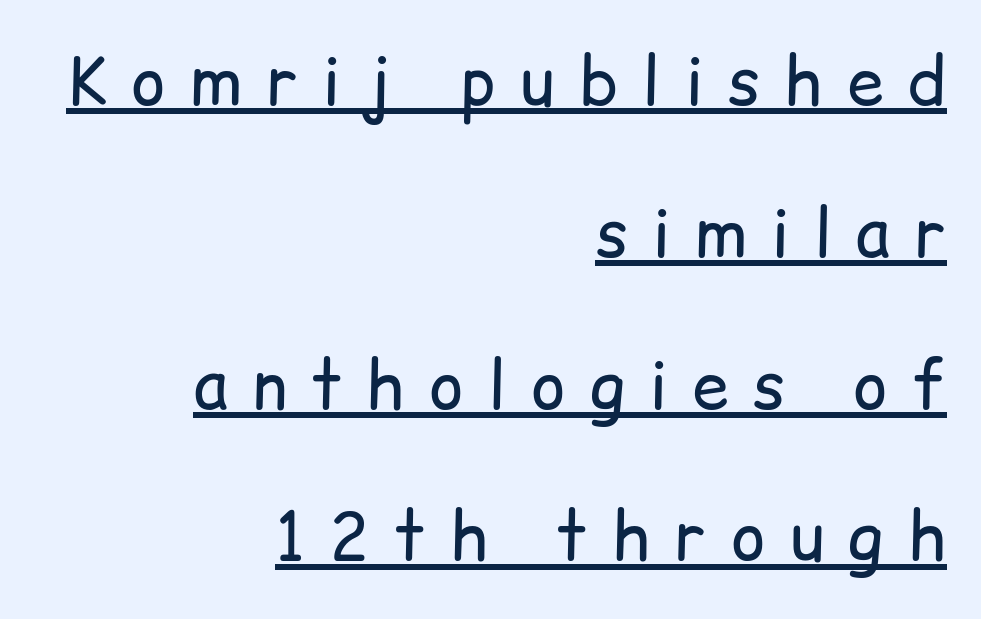
Q: Is the text bold? A: No.
Q: Is the text italic (slanted)? A: No, it is upright.
Q: Is the typeface a serif or a sans-serif typeface? A: Sans-serif.
Q: Is the text underlined? A: Yes.
Q: How is the paragraph aligned? A: Right-aligned.
Q: Is the spacing between letters normal or unusually wide? A: Unusually wide.
Q: Is the spacing between lines tight, normal or loose? A: Loose.
Q: Width (condensed, normal, or wide)? A: Normal.
Q: Stroke contrast? A: Low.
Q: x-height? A: Medium.
Q: Monospaced? A: No.
